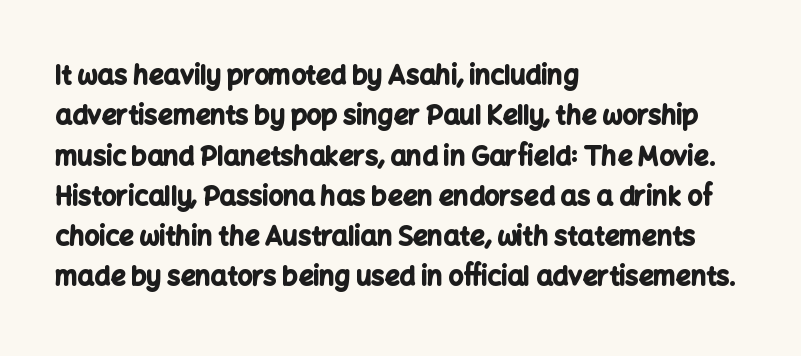
A classic flush-left, rag-right setting is used for this passage. Rows of type keep a routine distance in the vertical direction. Descenders are the only things crossing below the line. The strokes are fattened all the way to bold. Tracking value appears to be zero — textbook default spacing.
